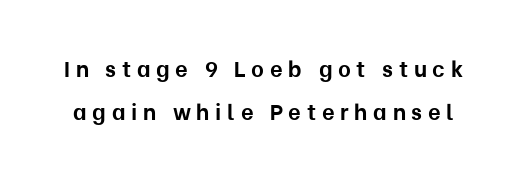
Q: Is the text bold? A: Yes.
Q: Is the text italic (slanted)? A: No, it is upright.
Q: Is the text underlined? A: No.
Q: Is the spacing between letters normal or unusually wide? A: Unusually wide.
Q: Is the spacing between lines tight, normal or loose? A: Loose.
